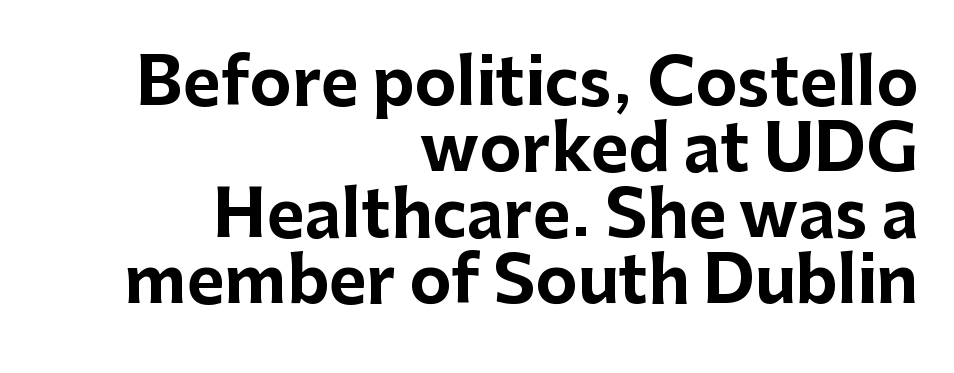
{"serif": "no", "italic": "no", "bold": "yes", "weight": "bold", "width": "normal", "stroke_contrast": "low", "x_height": "medium", "monospaced": "no", "underline": "no", "align": "right", "line_spacing": "tight", "line_spacing_ratio": 1.03, "letter_spacing": "normal", "letter_spacing_em": 0.0, "glyph_px": 64}
